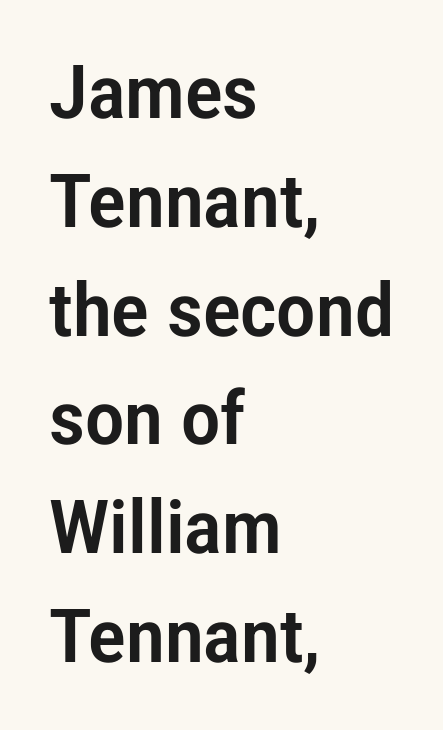
Q: Is the text italic (slanted)? A: No, it is upright.
Q: Is the typeface a serif or a sans-serif typeface? A: Sans-serif.
Q: Is the text underlined? A: No.
Q: How is the paragraph aligned? A: Left-aligned.
Q: Is the spacing between letters normal or unusually wide? A: Normal.
Q: Is the spacing between lines tight, normal or loose? A: Normal.
Q: Width (condensed, normal, or wide)? A: Condensed.
Q: Stroke contrast? A: Low.
Q: x-height? A: Medium.
Q: Monospaced? A: No.
